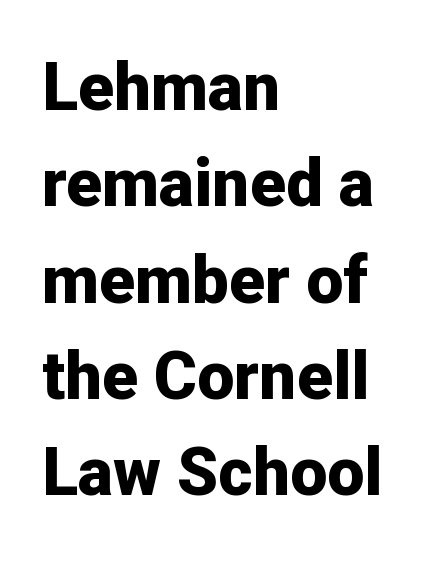
Characters follow at the spacing the type designer built in. This sample has the flowing, uneven cadence of proportional lettering. Tall strokes in this sample are plumb rather than angled. Classification — sans serif. Regarding leading, the lines here are spaced in the standard way. Check the space under the baseline: it is left empty.
